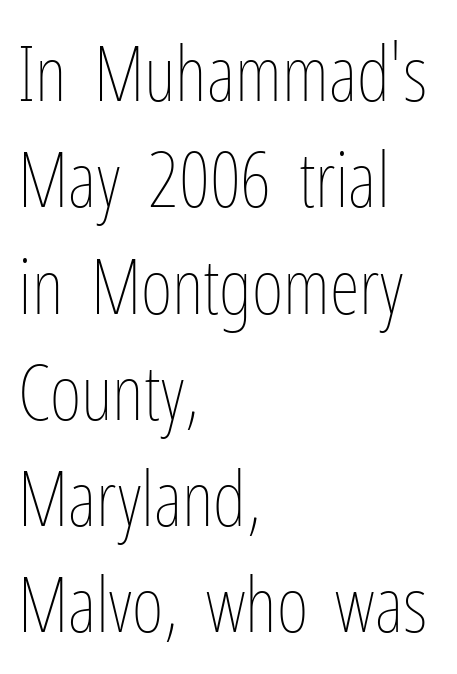
The image shows 77 px thin, condensed type, upright; set left-aligned, normal line spacing (1.38x), normal letter spacing, not underlined; low stroke contrast and a medium x-height.
